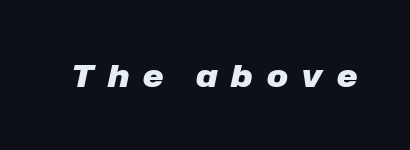
Q: Is the text bold? A: Yes.
Q: Is the text italic (slanted)? A: Yes, it leans right by about 12 degrees.
Q: Is the text underlined? A: No.
Q: Is the spacing between letters normal or unusually wide? A: Unusually wide.
Q: Width (condensed, normal, or wide)? A: Normal.
Q: Stroke contrast? A: Low.
Q: x-height? A: Medium.
Q: Monospaced? A: No.
